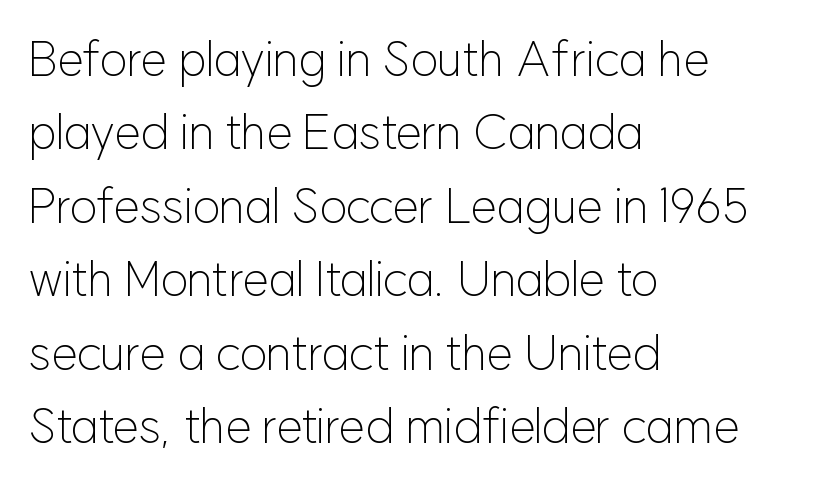
Q: Is the text bold? A: No.
Q: Is the text italic (slanted)? A: No, it is upright.
Q: Is the typeface a serif or a sans-serif typeface? A: Sans-serif.
Q: Is the text underlined? A: No.
Q: How is the paragraph aligned? A: Left-aligned.
Q: Is the spacing between letters normal or unusually wide? A: Normal.
Q: Is the spacing between lines tight, normal or loose? A: Normal.
Q: Width (condensed, normal, or wide)? A: Normal.
Q: Stroke contrast? A: Low.
Q: x-height? A: Medium.
Q: Monospaced? A: No.
